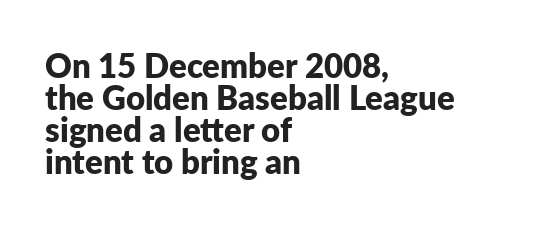
The image shows 33 px bold sans-serif type, upright; set left-aligned, tight line spacing (0.97x), normal letter spacing, not underlined; low stroke contrast and a medium x-height.
